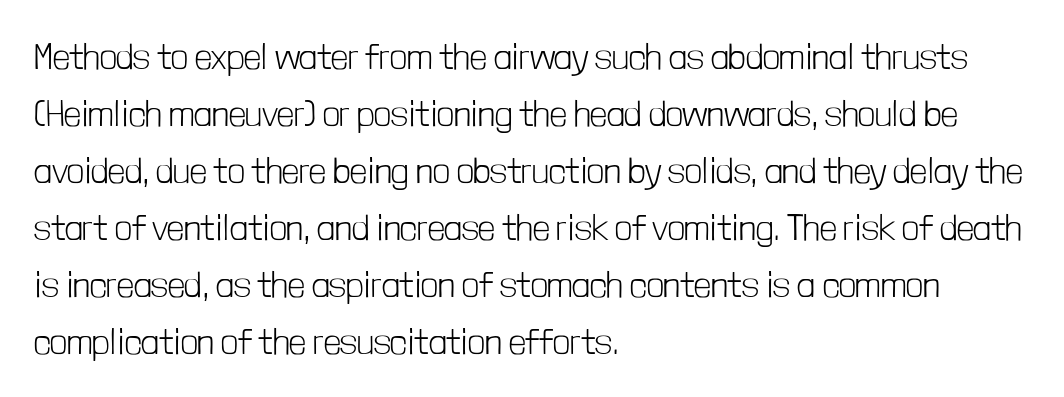
The image shows 37 px light, condensed sans-serif type, upright; set left-aligned, normal line spacing (1.54x), normal letter spacing, not underlined; low stroke contrast and a medium x-height.
